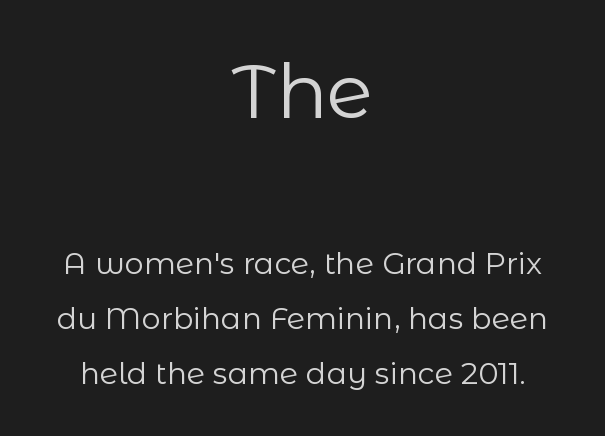
The face used here is a sans, in the tradition of grotesques and geometrics. Stems here are at most as thick as an everyday book face. Short and long lines alike share a common midpoint. This is roman type, the default non-slanted kind. Typesetter's note — upper block bumped up in size, lower block left smaller. Honestly, there is no underline to notice here at all.
